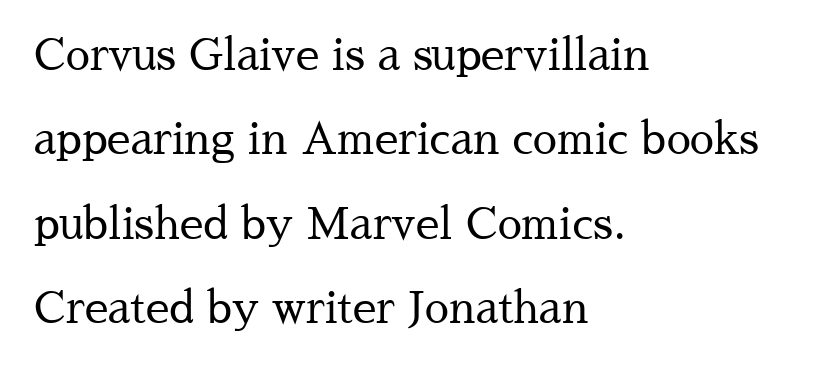
{"serif": "yes", "italic": "no", "bold": "no", "weight": "regular", "width": "normal", "stroke_contrast": "medium", "x_height": "medium", "monospaced": "no", "underline": "no", "align": "left", "line_spacing": "loose", "line_spacing_ratio": 1.96, "letter_spacing": "normal", "letter_spacing_em": 0.0, "glyph_px": 43}
